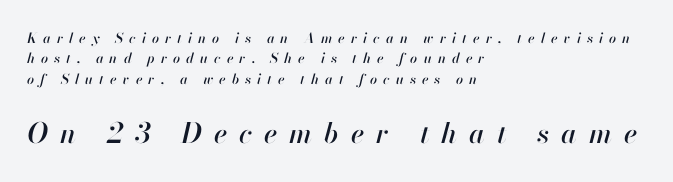
The image shows 28 px text type, italic (leaning right); set left-aligned, normal line spacing (1.46x), unusually wide letter spacing (+0.43 em), not underlined; the second (bottom) block is 2.0x larger; high stroke contrast and a small x-height.
